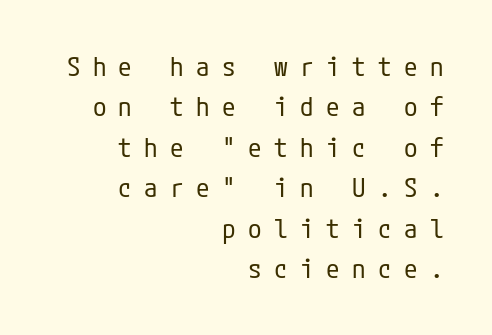
The image shows 27 px text type, upright; set right-aligned, normal line spacing (1.5x), unusually wide letter spacing (+0.46 em), not underlined.
